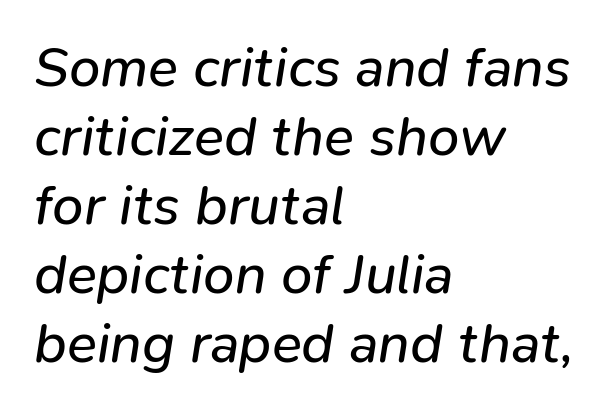
Does the lettering tilt? It does — this is italic. Check the space under the baseline: it is left empty. The letters look calm and open, with moderate or lighter stems. The passage shown has conventional tracking throughout. The face used here is proportionally spaced, like ordinary book or web type. Typeset ragged right — the left edge is the straight one.
